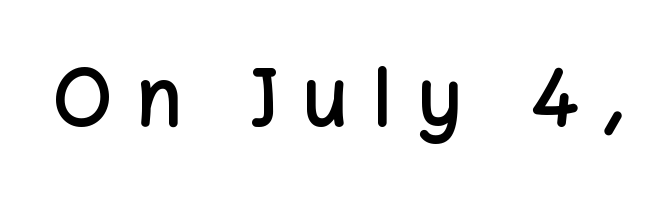
The image shows 78 px semibold sans-serif type, upright; set unusually wide letter spacing (+0.32 em), not underlined; low stroke contrast and a medium x-height.
